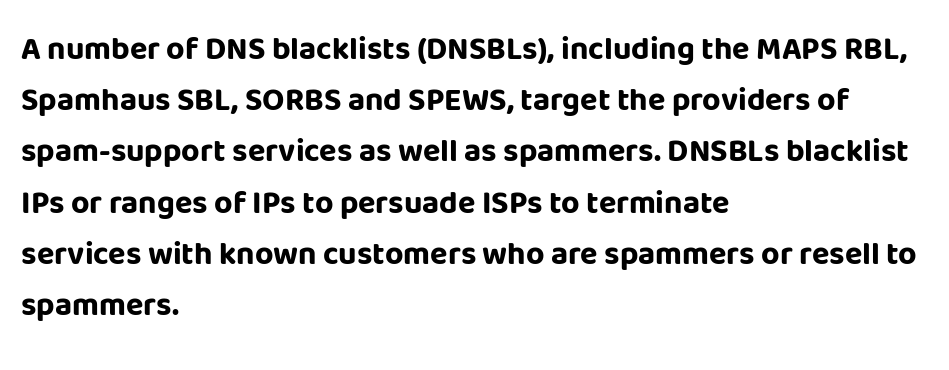
Q: Is the text bold? A: Yes.
Q: Is the text italic (slanted)? A: No, it is upright.
Q: Is the typeface a serif or a sans-serif typeface? A: Sans-serif.
Q: Is the text underlined? A: No.
Q: How is the paragraph aligned? A: Left-aligned.
Q: Is the spacing between letters normal or unusually wide? A: Normal.
Q: Is the spacing between lines tight, normal or loose? A: Normal.
Q: Width (condensed, normal, or wide)? A: Normal.
Q: Stroke contrast? A: Low.
Q: x-height? A: Large.
Q: Monospaced? A: No.
